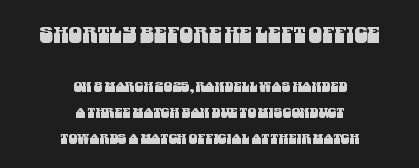
Q: Is the text underlined? A: No.
Q: How is the paragraph aligned? A: Centered.
Q: Is the spacing between letters normal or unusually wide? A: Normal.
Q: Which block of text is set in a larger size, the first (top) or the second (bottom)? A: The first (top) one.
